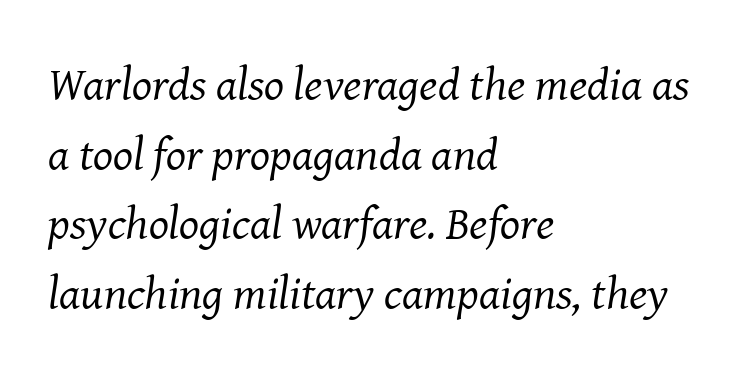
The image shows 47 px regular-weight serif type, italic (leaning right); set left-aligned, normal line spacing (1.48x), normal letter spacing, not underlined; medium stroke contrast and a medium x-height.
